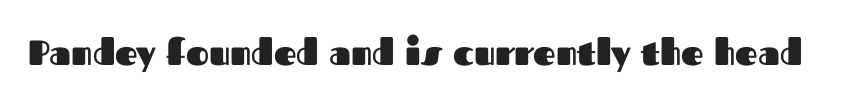
The image shows 35 px heavy sans-serif type, upright; set normal letter spacing, not underlined; medium stroke contrast and a medium x-height.
